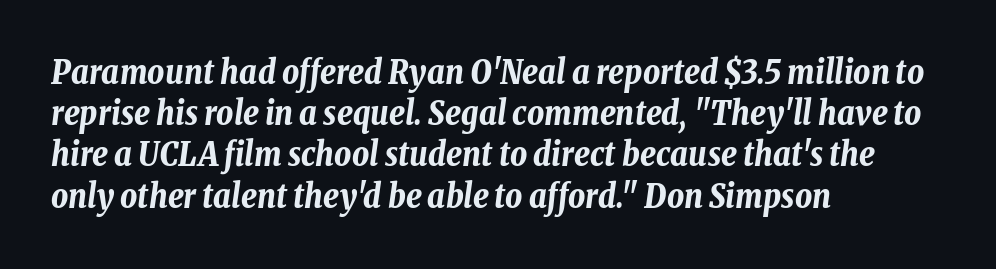
Q: Is the text bold? A: Yes.
Q: Is the text italic (slanted)? A: Yes, it leans right by about 8 degrees.
Q: Is the text underlined? A: No.
Q: How is the paragraph aligned? A: Left-aligned.
Q: Is the spacing between letters normal or unusually wide? A: Normal.
Q: Is the spacing between lines tight, normal or loose? A: Normal.
Q: Width (condensed, normal, or wide)? A: Condensed.
Q: Stroke contrast? A: Low.
Q: x-height? A: Medium.
Q: Monospaced? A: No.
